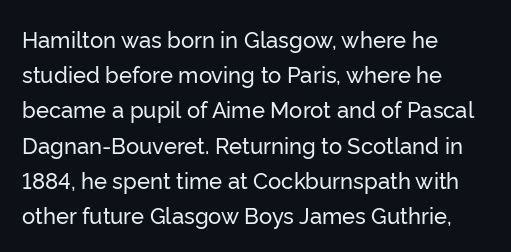
Q: Is the text italic (slanted)? A: No, it is upright.
Q: Is the text underlined? A: No.
Q: How is the paragraph aligned? A: Left-aligned.
Q: Is the spacing between letters normal or unusually wide? A: Normal.
Q: Is the spacing between lines tight, normal or loose? A: Normal.
